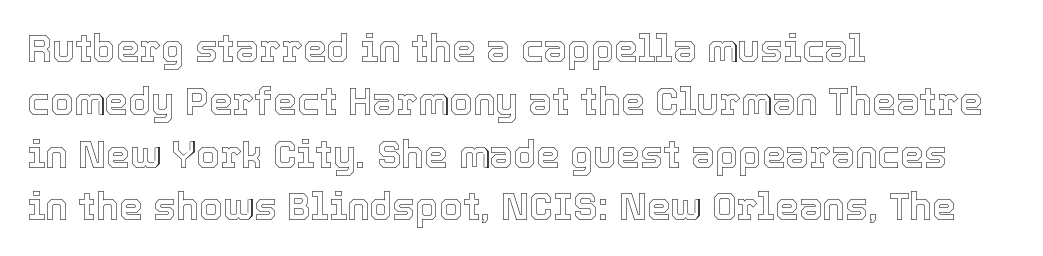
{"italic": "no", "width": "normal", "x_height": "medium", "monospaced": "no", "underline": "no", "align": "left", "line_spacing": "normal", "line_spacing_ratio": 1.39, "letter_spacing": "normal", "letter_spacing_em": 0.0, "glyph_px": 38}
